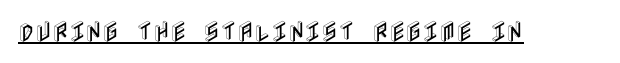
You can see a thin bar hugging the bottom of the glyphs. This rendering leaves character spacing at its baseline value. Style check: upright.
